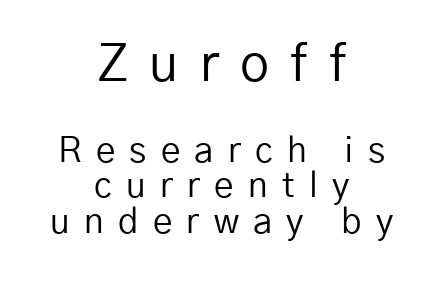
One-word summary of the alignment: center. The strokes carry an ordinary text weight at most. The specimen reads as upright at a glance. The leading is snug, giving the passage a crowded texture. The passage shown begins with its larger block and ends with its smaller one.
